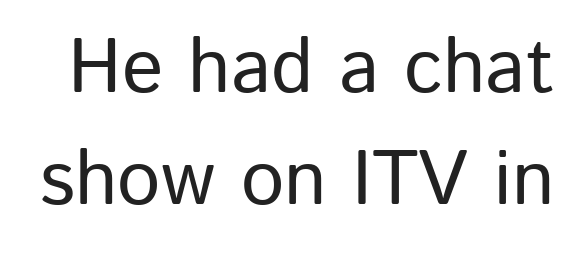
The image shows 77 px sans-serif type, upright; set normal line spacing (1.46x), normal letter spacing, not underlined; low stroke contrast and a medium x-height.
